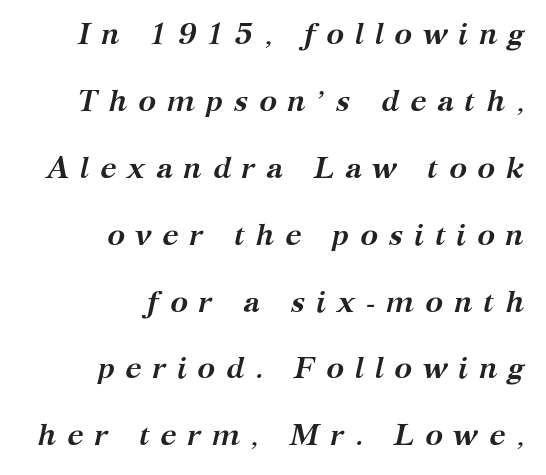
{"serif": "yes", "italic": "yes", "lean": "right", "slant_degrees": 12, "bold": "yes", "weight": "semibold", "width": "normal", "stroke_contrast": "medium", "x_height": "medium", "monospaced": "no", "underline": "no", "align": "right", "line_spacing": "loose", "line_spacing_ratio": 2.23, "letter_spacing": "wide", "letter_spacing_em": 0.35, "glyph_px": 30}
